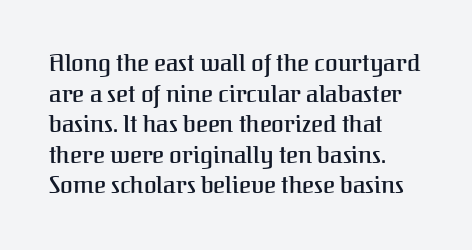
A typesetter would call this leading conventional body-copy spacing. No italicization has been applied; the sample stays upright. Tracking value appears to be zero — textbook default spacing. Short and long lines alike share a common starting point at left. Decoration check: the copy has no underline.
